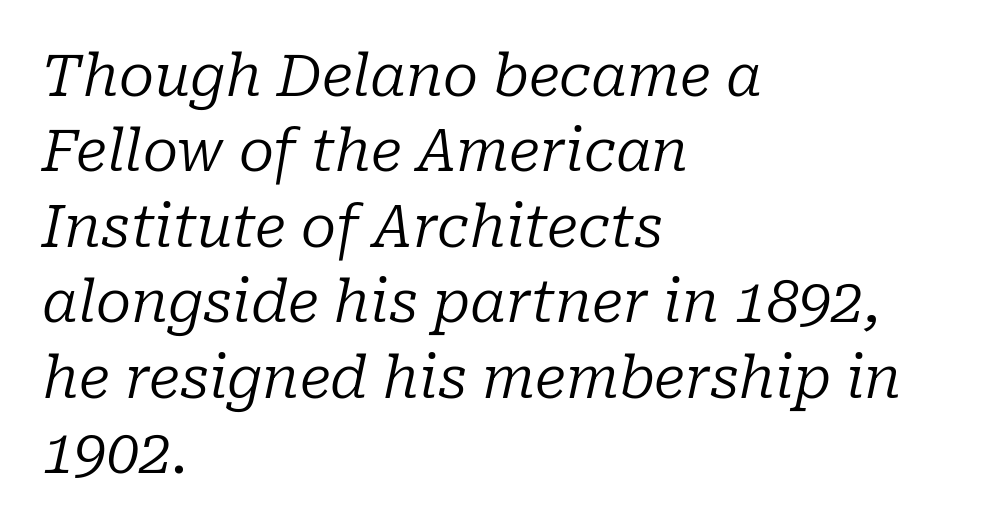
Q: Is the text bold? A: No.
Q: Is the text italic (slanted)? A: Yes, it leans right by about 10 degrees.
Q: Is the typeface a serif or a sans-serif typeface? A: Serif.
Q: Is the text underlined? A: No.
Q: How is the paragraph aligned? A: Left-aligned.
Q: Is the spacing between letters normal or unusually wide? A: Normal.
Q: Is the spacing between lines tight, normal or loose? A: Normal.
Q: Width (condensed, normal, or wide)? A: Normal.
Q: Stroke contrast? A: Low.
Q: x-height? A: Medium.
Q: Monospaced? A: No.
